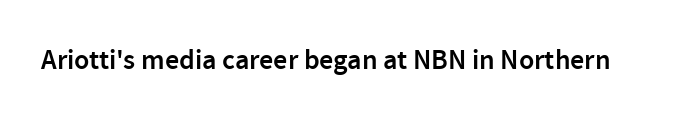
Q: Is the text bold? A: Semi-bold.
Q: Is the text italic (slanted)? A: No, it is upright.
Q: Is the typeface a serif or a sans-serif typeface? A: Sans-serif.
Q: Is the text underlined? A: No.
Q: Is the spacing between letters normal or unusually wide? A: Normal.
Q: Width (condensed, normal, or wide)? A: Normal.
Q: x-height? A: Medium.
Q: Monospaced? A: No.
